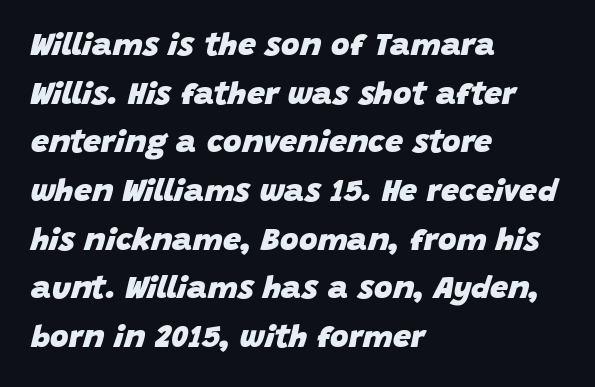
Q: Is the text bold? A: Yes.
Q: Is the text italic (slanted)? A: Yes, it leans right by about 15 degrees.
Q: Is the text underlined? A: No.
Q: How is the paragraph aligned? A: Left-aligned.
Q: Is the spacing between letters normal or unusually wide? A: Normal.
Q: Is the spacing between lines tight, normal or loose? A: Normal.
Q: Width (condensed, normal, or wide)? A: Normal.
Q: Stroke contrast? A: Low.
Q: x-height? A: Large.
Q: Monospaced? A: No.
